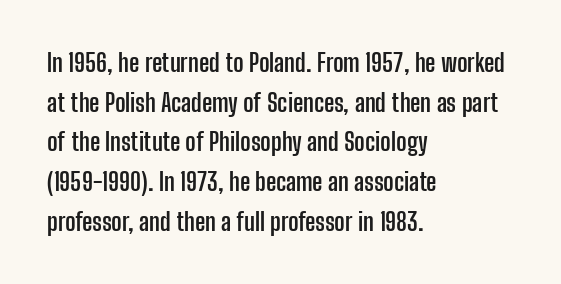
The words here are not underlined. Glyph-to-glyph distance matches everyday printed text. The rows are spaced the way most documents space them. The lettering holds an erect, upright posture throughout. Heavy-handed strokes throughout: this text is bold. Which margin do the lines hug? The left one — the right edge is uneven.
